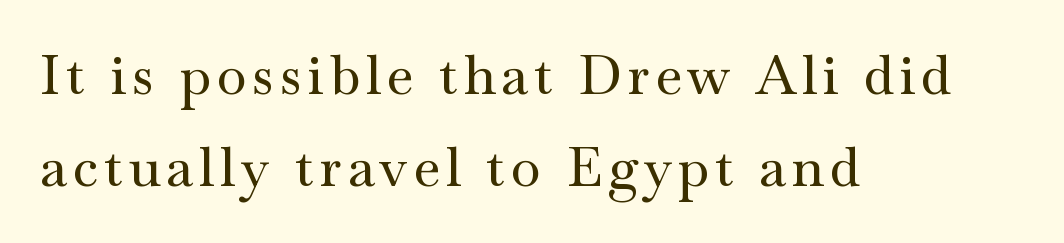
Q: Is the text italic (slanted)? A: No, it is upright.
Q: Is the typeface a serif or a sans-serif typeface? A: Serif.
Q: Is the text underlined? A: No.
Q: How is the paragraph aligned? A: Left-aligned.
Q: Width (condensed, normal, or wide)? A: Wide.
Q: Stroke contrast? A: Medium.
Q: x-height? A: Small.
Q: Monospaced? A: No.
